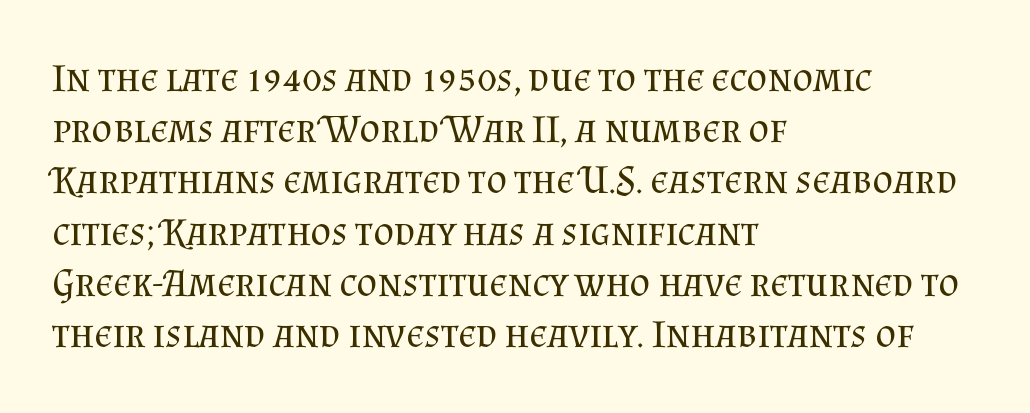
{"serif": "yes", "italic": "no", "bold": "no", "weight": "regular", "width": "normal", "stroke_contrast": "medium", "x_height": "small", "monospaced": "no", "underline": "no", "align": "left", "line_spacing": "normal", "line_spacing_ratio": 1.28, "letter_spacing": "normal", "letter_spacing_em": 0.0, "glyph_px": 40}
